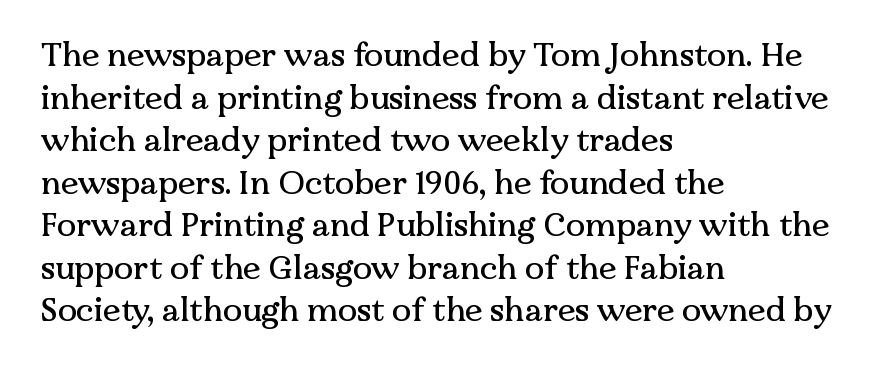
{"serif": "yes", "italic": "no", "width": "normal", "stroke_contrast": "medium", "x_height": "medium", "monospaced": "no", "underline": "no", "align": "left", "line_spacing": "normal", "line_spacing_ratio": 1.33, "letter_spacing": "normal", "letter_spacing_em": 0.0, "glyph_px": 32}
